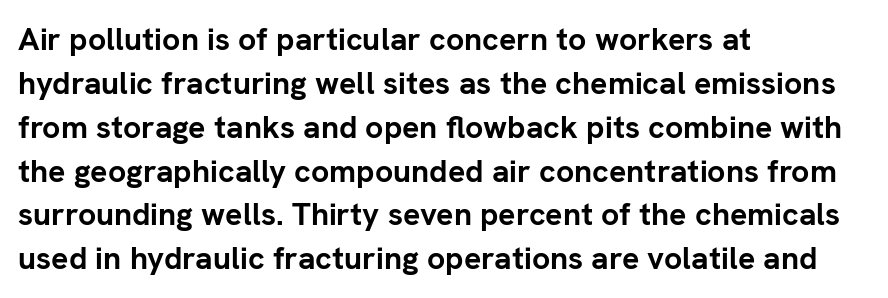
The image shows 32 px semibold sans-serif type, upright; set left-aligned, normal line spacing (1.37x), normal letter spacing, not underlined; low stroke contrast and a medium x-height.
